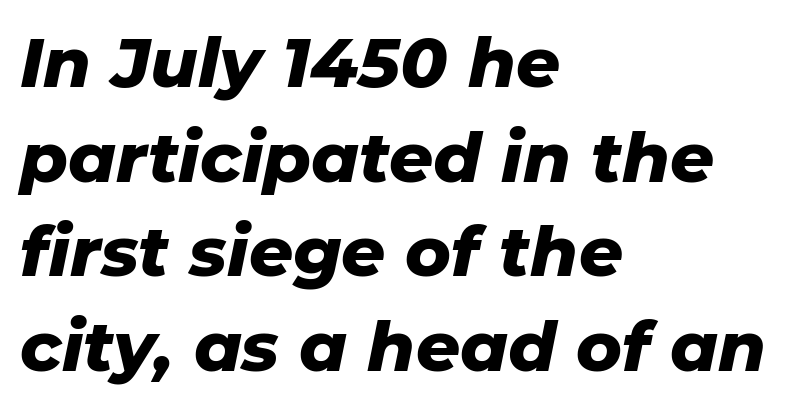
{"italic": "yes", "lean": "right", "slant_degrees": 11, "bold": "yes", "weight": "heavy", "width": "normal", "stroke_contrast": "low", "x_height": "medium", "monospaced": "no", "underline": "no", "align": "left", "line_spacing": "normal", "line_spacing_ratio": 1.37, "letter_spacing": "normal", "letter_spacing_em": 0.0, "glyph_px": 69}
